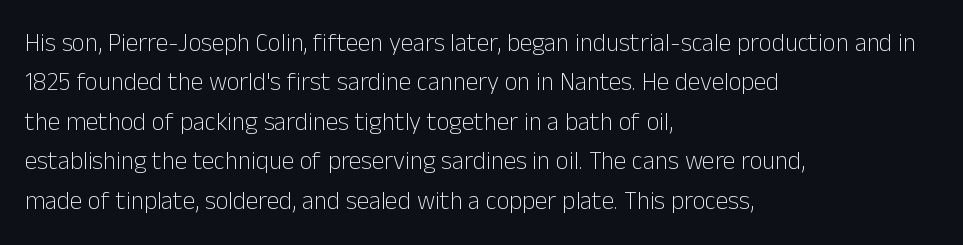
The image shows 25 px text type, upright; set left-aligned, normal line spacing (1.58x), normal letter spacing, not underlined.
